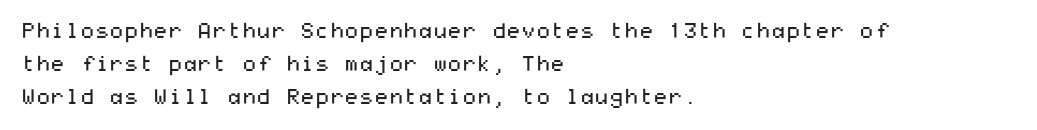
No italicization has been applied; the sample stays upright. This rendering features lettering with no underline. Summary of weight: not heavy and not bold. The typesetter chose a ragged-right arrangement here. The vertical gap from one line to the next is medium.
